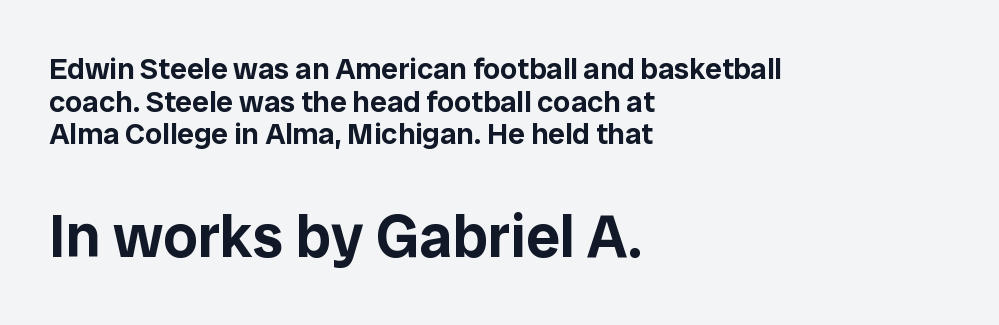
{"serif": "no", "italic": "no", "width": "normal", "stroke_contrast": "low", "x_height": "medium", "monospaced": "no", "underline": "no", "align": "left", "line_spacing": "tight", "line_spacing_ratio": 1.09, "letter_spacing": "normal", "letter_spacing_em": 0.0, "larger_block": "second", "size_ratio": 2.03, "glyph_px": 61}
